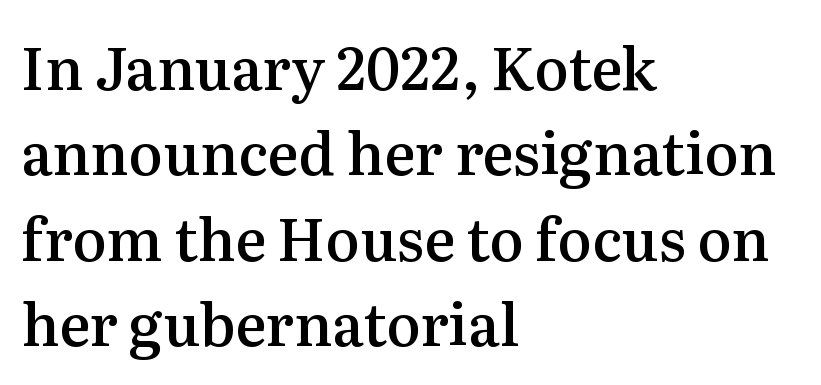
The image shows 58 px semibold serif type, upright; set left-aligned, normal line spacing (1.47x), normal letter spacing, not underlined; medium stroke contrast and a medium x-height.
